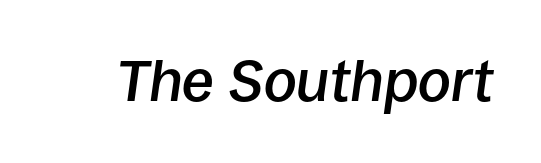
The image shows 58 px semibold type, italic (leaning right); set normal letter spacing, not underlined; low stroke contrast and a large x-height.
